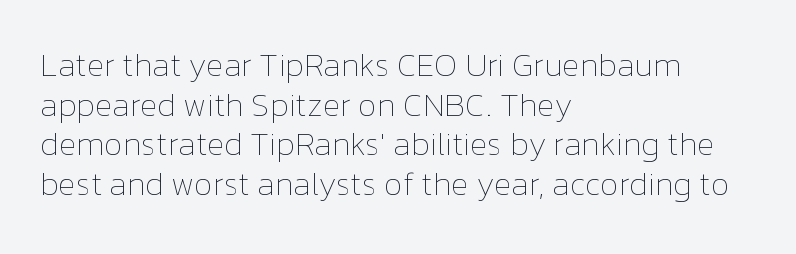
{"italic": "no", "bold": "no", "weight": "thin", "width": "normal", "stroke_contrast": "low", "x_height": "medium", "monospaced": "no", "underline": "no", "align": "left", "line_spacing_ratio": 1.24, "letter_spacing": "normal", "letter_spacing_em": 0.0, "glyph_px": 32}
